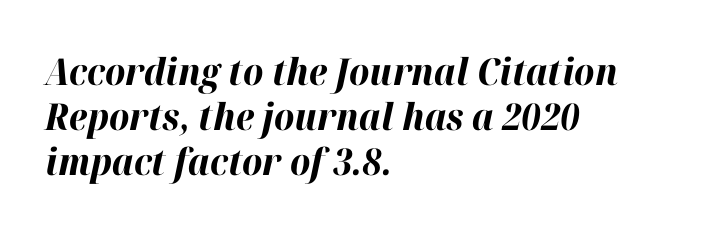
The image shows 37 px bold type, italic (leaning right); set left-aligned, line spacing 1.21x, normal letter spacing, not underlined; high stroke contrast and a medium x-height.
